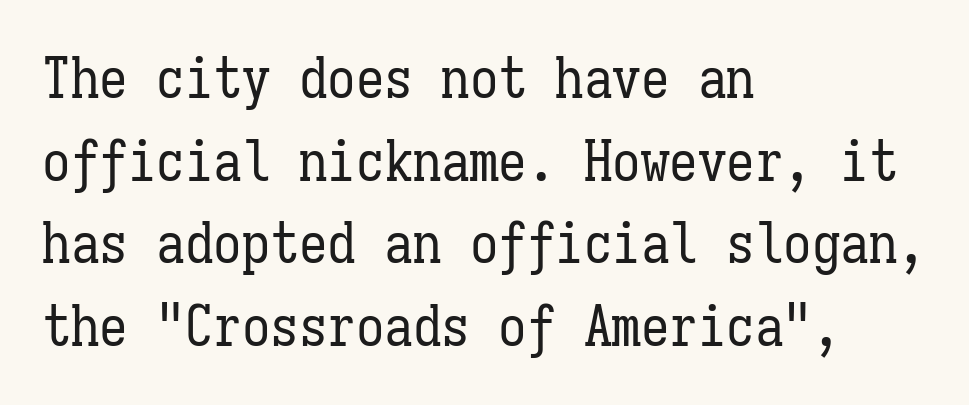
{"italic": "no", "bold": "no", "weight": "regular", "width": "condensed", "stroke_contrast": "low", "x_height": "medium", "monospaced": "yes", "underline": "no", "align": "left", "line_spacing": "normal", "line_spacing_ratio": 1.45, "letter_spacing": "normal", "letter_spacing_em": 0.0, "glyph_px": 57}
